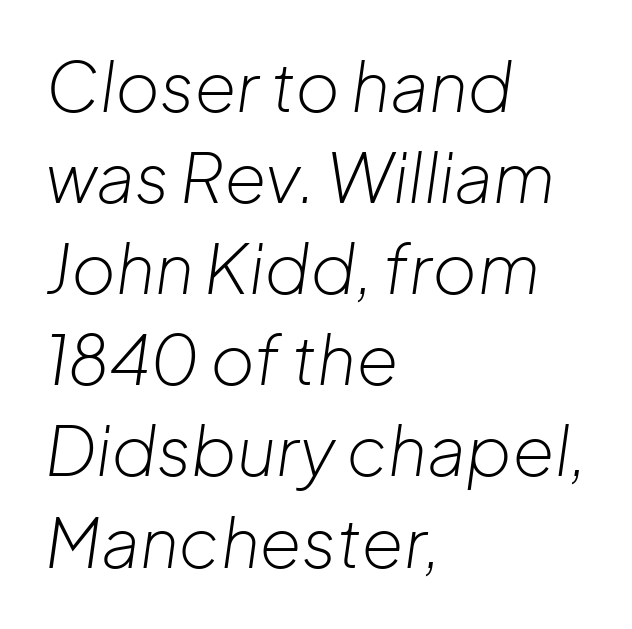
Leftover space on each line is placed entirely after the last word. The face looks like a standard text weight, possibly lighter. Bare-footed words on every line. The space between consecutive lines is moderate.
